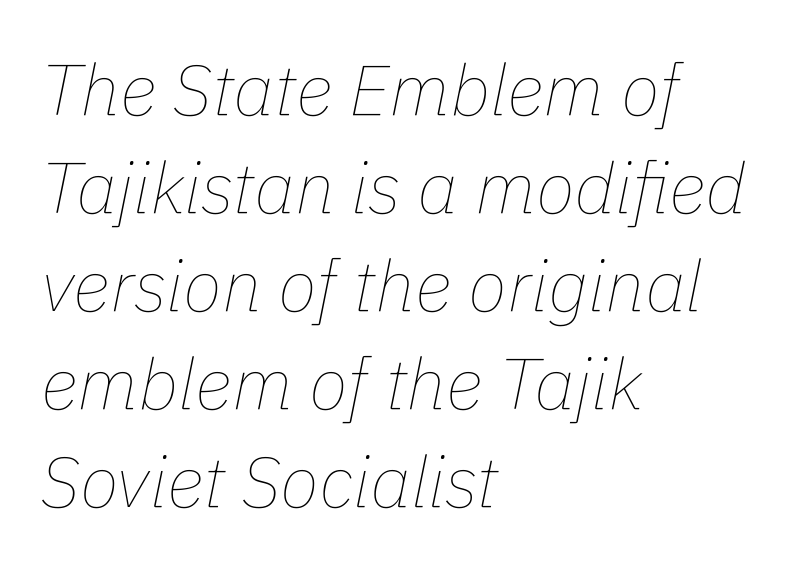
No word sits above an underline. Characters are canted at an angle relative to the baseline's perpendicular. The block of text has a typical density, with ordinary space between rows. The paragraph shown leans on its left margin.
